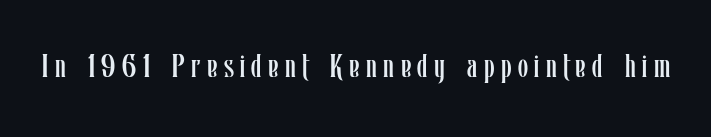
{"italic": "no", "bold": "no", "weight": "regular", "width": "condensed", "stroke_contrast": "low", "x_height": "medium", "monospaced": "no", "underline": "no", "letter_spacing": "wide", "letter_spacing_em": 0.2, "glyph_px": 33}
